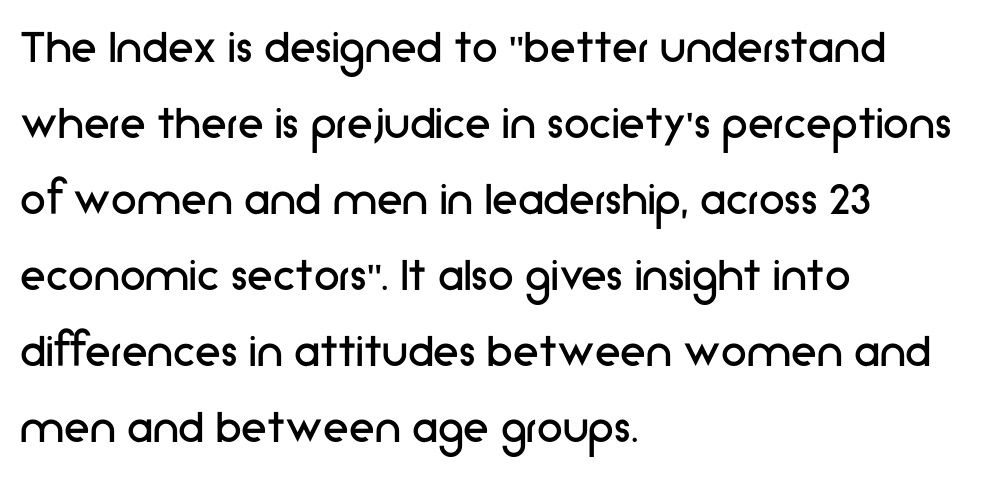
Q: Is the text bold? A: No.
Q: Is the text italic (slanted)? A: No, it is upright.
Q: Is the typeface a serif or a sans-serif typeface? A: Sans-serif.
Q: Is the text underlined? A: No.
Q: How is the paragraph aligned? A: Left-aligned.
Q: Is the spacing between letters normal or unusually wide? A: Normal.
Q: Is the spacing between lines tight, normal or loose? A: Normal.
Q: Width (condensed, normal, or wide)? A: Normal.
Q: Stroke contrast? A: Low.
Q: x-height? A: Medium.
Q: Monospaced? A: No.
